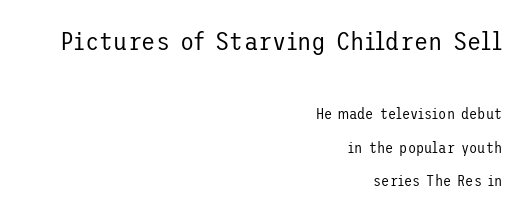
Q: Is the text bold? A: No.
Q: Is the text italic (slanted)? A: No, it is upright.
Q: Is the text underlined? A: No.
Q: How is the paragraph aligned? A: Right-aligned.
Q: Is the spacing between letters normal or unusually wide? A: Normal.
Q: Is the spacing between lines tight, normal or loose? A: Loose.
Q: Which block of text is set in a larger size, the first (top) or the second (bottom)? A: The first (top) one.
